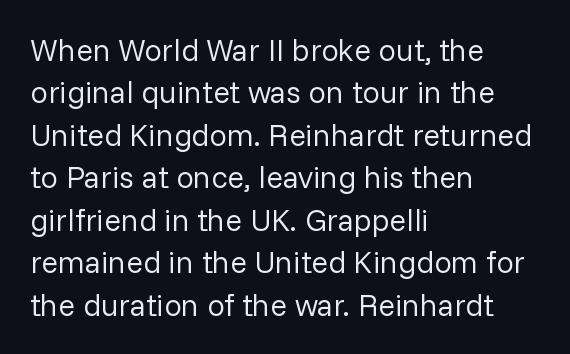
The image shows 31 px regular-weight sans-serif type, upright; set left-aligned, normal line spacing (1.37x), normal letter spacing, not underlined; low stroke contrast and a medium x-height.
